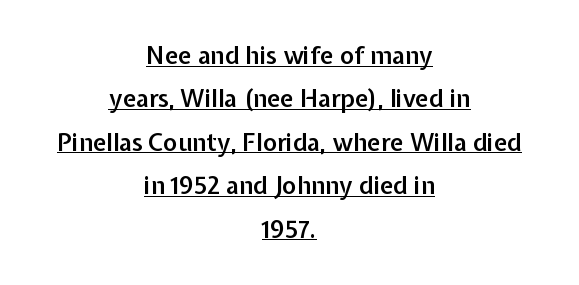
Q: Is the text bold? A: Semi-bold.
Q: Is the text italic (slanted)? A: No, it is upright.
Q: Is the text underlined? A: Yes.
Q: How is the paragraph aligned? A: Centered.
Q: Is the spacing between letters normal or unusually wide? A: Normal.
